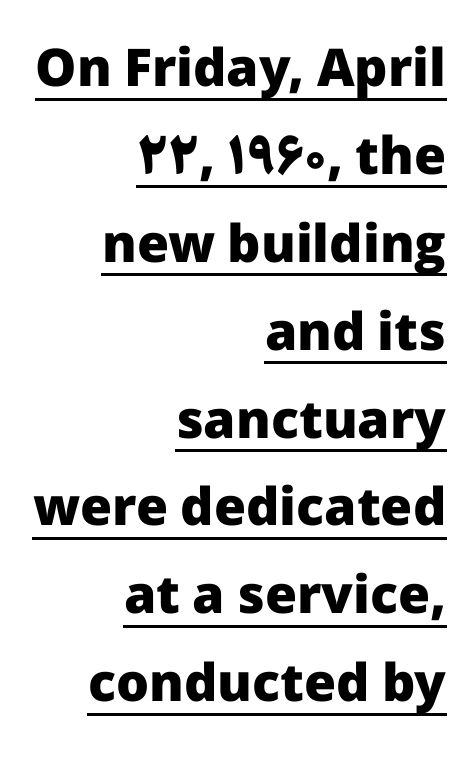
The image shows 52 px heavy sans-serif type, upright; set right-aligned, normal line spacing (1.69x), normal letter spacing, underlined; low stroke contrast and a medium x-height.
